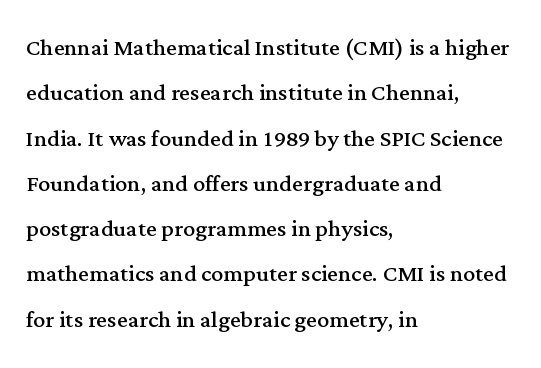
Q: Is the text bold? A: No.
Q: Is the text italic (slanted)? A: No, it is upright.
Q: Is the typeface a serif or a sans-serif typeface? A: Serif.
Q: Is the text underlined? A: No.
Q: How is the paragraph aligned? A: Left-aligned.
Q: Is the spacing between letters normal or unusually wide? A: Normal.
Q: Is the spacing between lines tight, normal or loose? A: Normal.
Q: Width (condensed, normal, or wide)? A: Normal.
Q: Stroke contrast? A: Medium.
Q: x-height? A: Medium.
Q: Monospaced? A: No.
